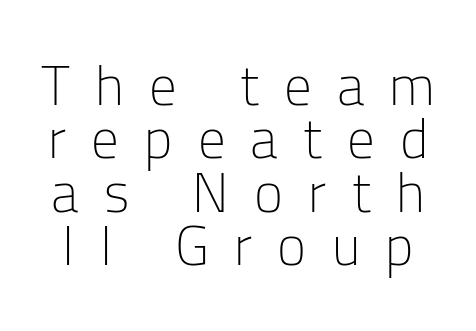
Note: no serifs on the glyphs. The typeface has the unassuming heft of standard copy or less. Unlike italic type, these characters show no tilt at all. The line texture is sparse and dotted thanks to wide tracking. Any mark beneath the type? The region is blank. Vertical spacing — tight.
